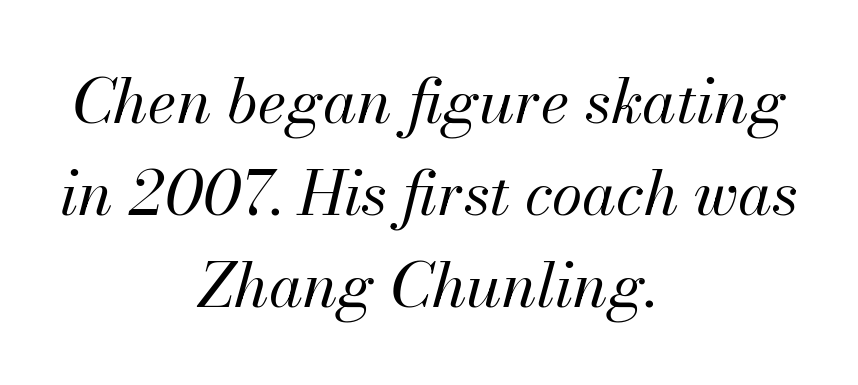
{"italic": "yes", "lean": "right", "slant_degrees": 13, "bold": "no", "weight": "regular", "width": "normal", "stroke_contrast": "medium", "x_height": "small", "monospaced": "no", "underline": "no", "align": "center", "line_spacing": "normal", "line_spacing_ratio": 1.48, "letter_spacing": "normal", "letter_spacing_em": 0.0, "glyph_px": 62}
